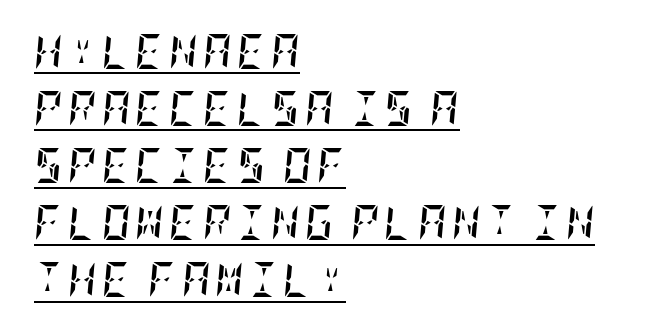
{"italic": "yes", "lean": "right", "slant_degrees": 5, "bold": "yes", "weight": "semibold", "width": "condensed", "stroke_contrast": "low", "x_height": "large", "underline": "yes", "align": "left", "line_spacing": "normal", "line_spacing_ratio": 1.63, "glyph_px": 35}
